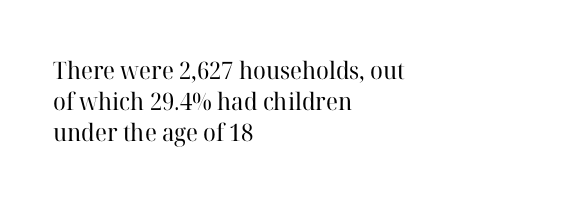
{"italic": "no", "bold": "no", "underline": "no", "align": "left", "line_spacing": "normal", "line_spacing_ratio": 1.29, "letter_spacing": "normal", "letter_spacing_em": 0.0, "glyph_px": 24}
